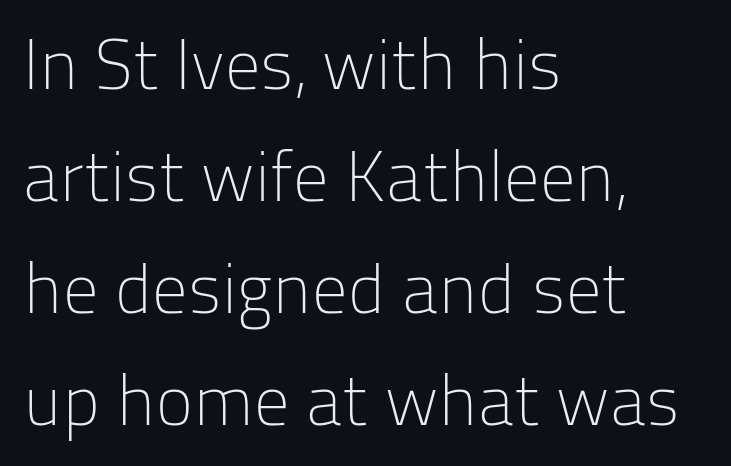
Q: Is the text bold? A: No.
Q: Is the text italic (slanted)? A: No, it is upright.
Q: Is the typeface a serif or a sans-serif typeface? A: Sans-serif.
Q: Is the text underlined? A: No.
Q: How is the paragraph aligned? A: Left-aligned.
Q: Is the spacing between letters normal or unusually wide? A: Normal.
Q: Is the spacing between lines tight, normal or loose? A: Normal.
Q: Width (condensed, normal, or wide)? A: Normal.
Q: Stroke contrast? A: Low.
Q: x-height? A: Medium.
Q: Monospaced? A: No.
